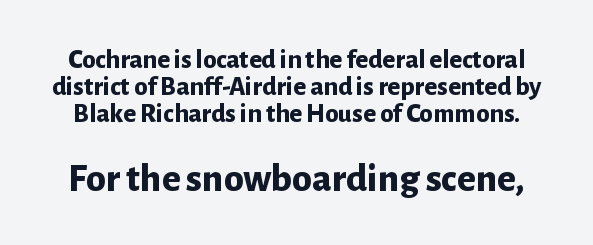
Posture: upright roman. Plain, unruled lines of type. This block would grow much taller if given ordinary leading; it's compressed now. The block sitting lower on the canvas is the one with enlarged characters.
